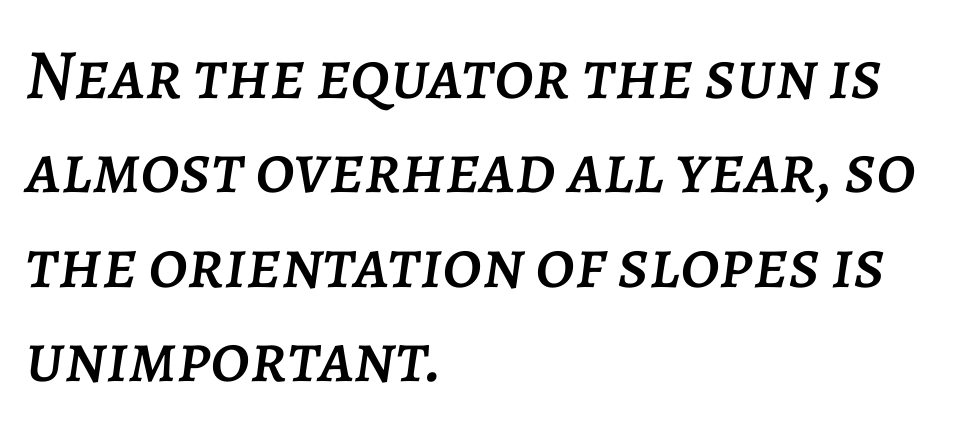
{"italic": "yes", "lean": "right", "slant_degrees": 7, "width": "normal", "stroke_contrast": "low", "x_height": "large", "monospaced": "no", "underline": "no", "align": "left", "line_spacing": "normal", "line_spacing_ratio": 1.33, "letter_spacing": "normal", "letter_spacing_em": 0.0, "glyph_px": 71}
